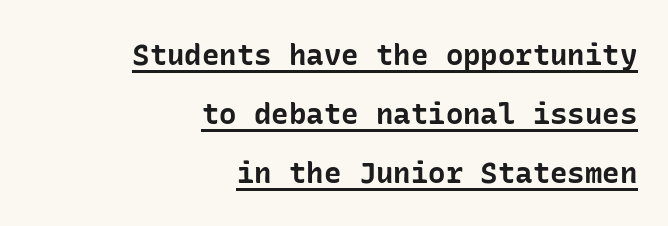
Q: Is the text bold? A: Yes.
Q: Is the text italic (slanted)? A: No, it is upright.
Q: Is the typeface a serif or a sans-serif typeface? A: Sans-serif.
Q: Is the text underlined? A: Yes.
Q: How is the paragraph aligned? A: Right-aligned.
Q: Is the spacing between letters normal or unusually wide? A: Normal.
Q: Is the spacing between lines tight, normal or loose? A: Loose.
Q: Width (condensed, normal, or wide)? A: Normal.
Q: Stroke contrast? A: Low.
Q: x-height? A: Medium.
